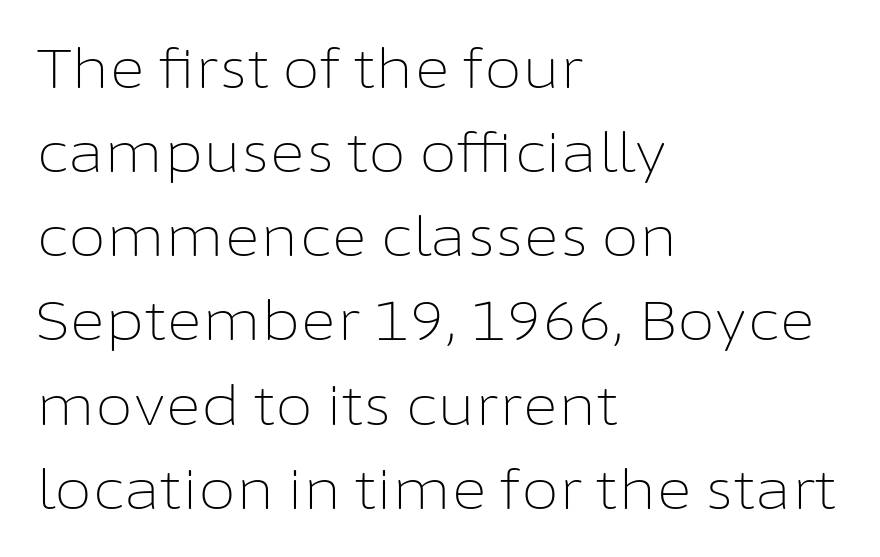
If you drew a ruler down the left edge, every line would touch it. The letters carry no serifs — their stems end cleanly without finishing strokes. Each row of text sits above clean, open space. Stems and bowls with no extra thickness — not bold. You could not count columns in this text — the font is proportionally spaced. Evenly set lines give the paragraph a standard silhouette.
